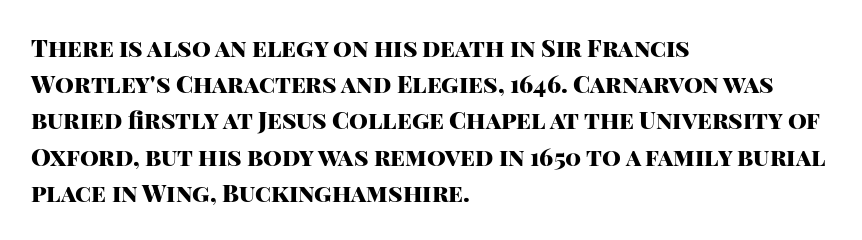
The image shows 24 px bold type, upright; set left-aligned, normal line spacing (1.51x), normal letter spacing, not underlined.
